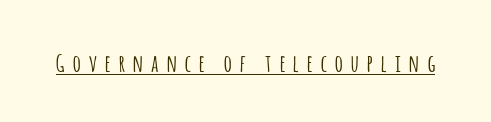
Upright lettering throughout. Each word looks stretched out because of the extra space between its letters. In designer terms, the underline attribute is active on this setting.
